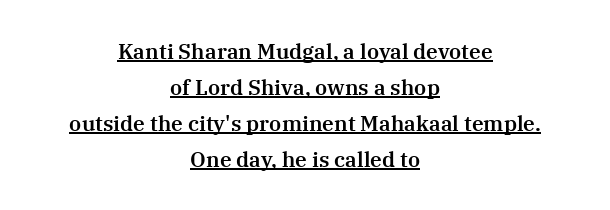
Q: Is the text italic (slanted)? A: No, it is upright.
Q: Is the text underlined? A: Yes.
Q: How is the paragraph aligned? A: Centered.
Q: Is the spacing between letters normal or unusually wide? A: Normal.
